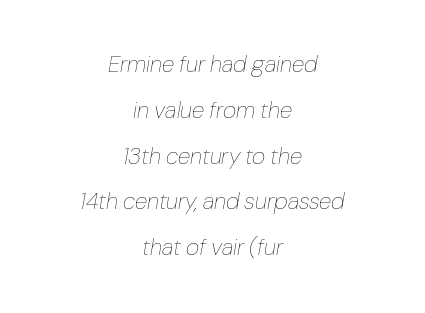
No heavy texture on the line: the type isn't bold. The face used here has a pronounced slope to its letters. Typeset on center — no edge is straight. Caption: standard tracking, unaltered.
